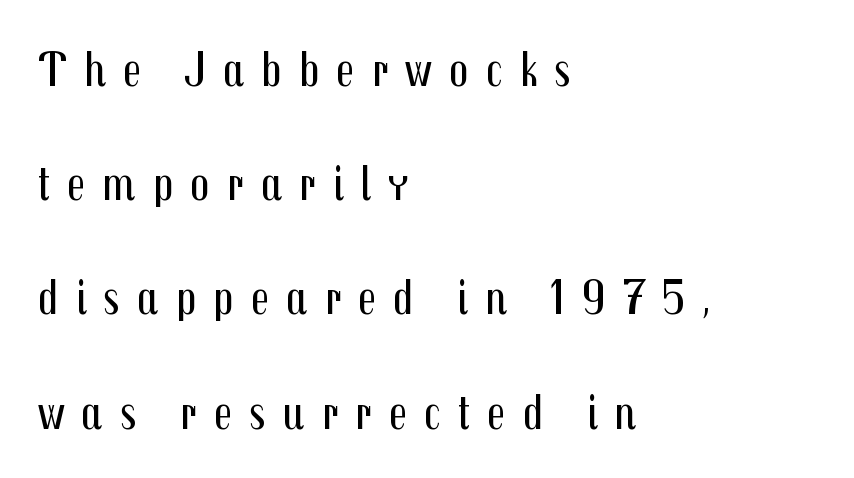
The image shows 49 px regular-weight, condensed sans-serif type, upright; set left-aligned, loose line spacing (2.33x), unusually wide letter spacing (+0.34 em), not underlined; medium stroke contrast and a medium x-height.
